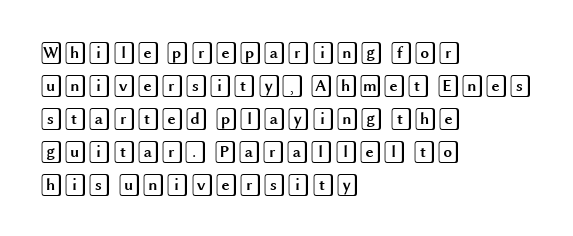
A clean baseline with only descenders dipping below it. Standard letterfit; no display-style spreading of the glyphs. Notice how descenders clear the ascenders below comfortably — that's standard leading. It's the straight-up-and-down kind of type. Does the copy run flush right? No — it runs flush left.
